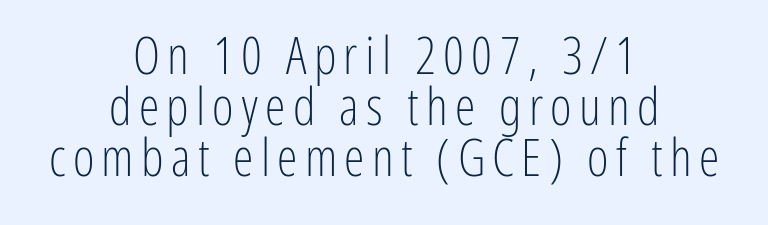
The typeface has the unassuming heft of standard copy or less. Is the block centered? Yes — each line is placed symmetrically about the middle. Do the characters align in a grid? No, the font is proportional. The typeface chosen for these lines omits serifs. The axis of the letterforms is exactly vertical.
